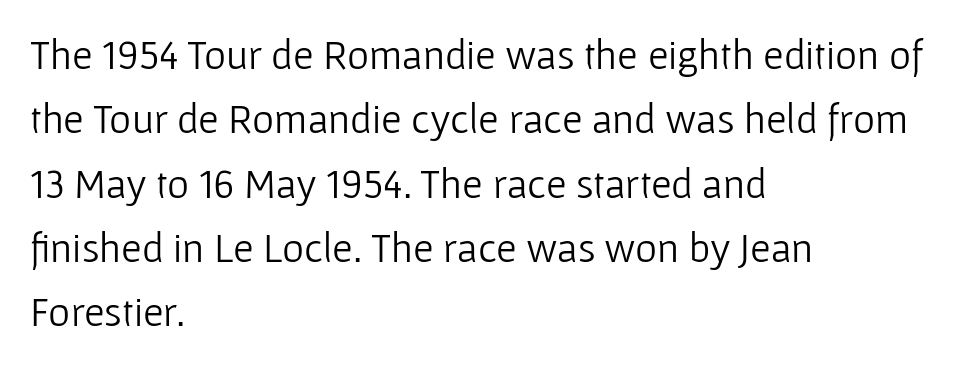
{"serif": "no", "italic": "no", "bold": "no", "weight": "light", "width": "normal", "stroke_contrast": "low", "x_height": "medium", "monospaced": "no", "underline": "no", "align": "left", "line_spacing": "normal", "line_spacing_ratio": 1.53, "letter_spacing": "normal", "letter_spacing_em": 0.0, "glyph_px": 42}
